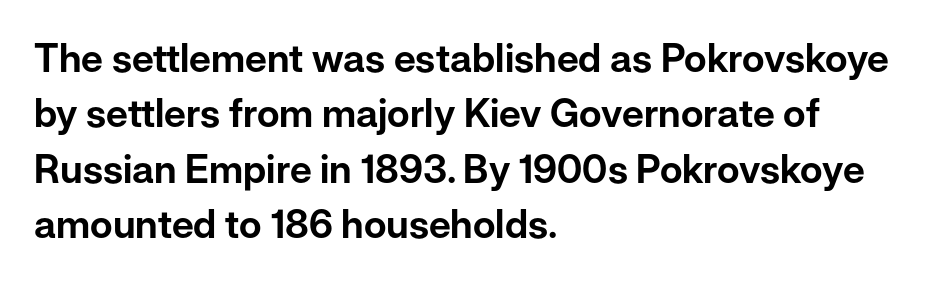
Q: Is the text italic (slanted)? A: No, it is upright.
Q: Is the typeface a serif or a sans-serif typeface? A: Sans-serif.
Q: Is the text underlined? A: No.
Q: How is the paragraph aligned? A: Left-aligned.
Q: Is the spacing between letters normal or unusually wide? A: Normal.
Q: Is the spacing between lines tight, normal or loose? A: Normal.
Q: Width (condensed, normal, or wide)? A: Normal.
Q: Stroke contrast? A: Low.
Q: x-height? A: Medium.
Q: Monospaced? A: No.
